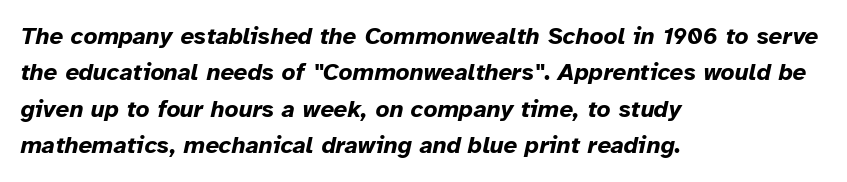
Q: Is the text bold? A: Yes.
Q: Is the text italic (slanted)? A: Yes, it leans right by about 12 degrees.
Q: Is the text underlined? A: No.
Q: How is the paragraph aligned? A: Left-aligned.
Q: Is the spacing between letters normal or unusually wide? A: Normal.
Q: Is the spacing between lines tight, normal or loose? A: Normal.
